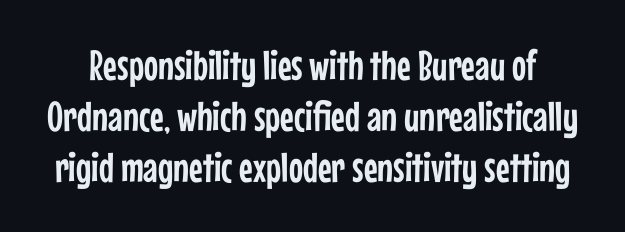
The glyphs are unaccompanied by any horizontal stroke below them. Letterform terminals end flat and unadorned throughout the passage. Glyph-to-glyph distance matches everyday printed text. The passage shown is typed in a proportional face where columns would drift. Style check: upright.
